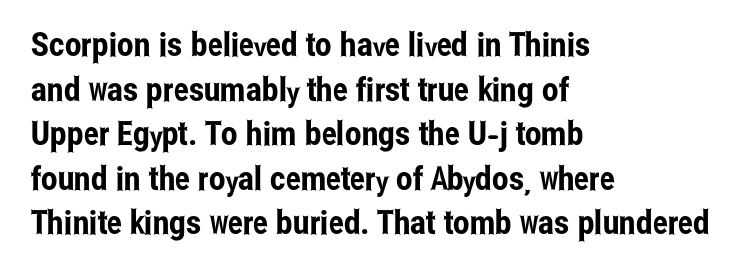
The image shows 33 px condensed sans-serif type, upright; set left-aligned, normal line spacing (1.35x), normal letter spacing, not underlined; low stroke contrast and a medium x-height.
